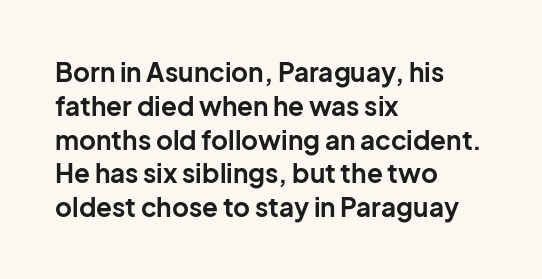
Notice how the stems are strictly vertical — no italics here. The passage shown is emphatically bold. Students, observe: this is what conventionally led text looks like. You could call the tracking neutral — neither tight nor loose. The ragged edge is on the right, which tells us the setting is flush left. Descenders are the only things crossing below the line.
